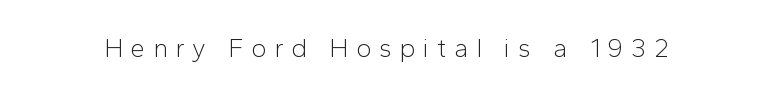
The image shows 26 px text type, upright; set unusually wide letter spacing (+0.3 em), not underlined.
